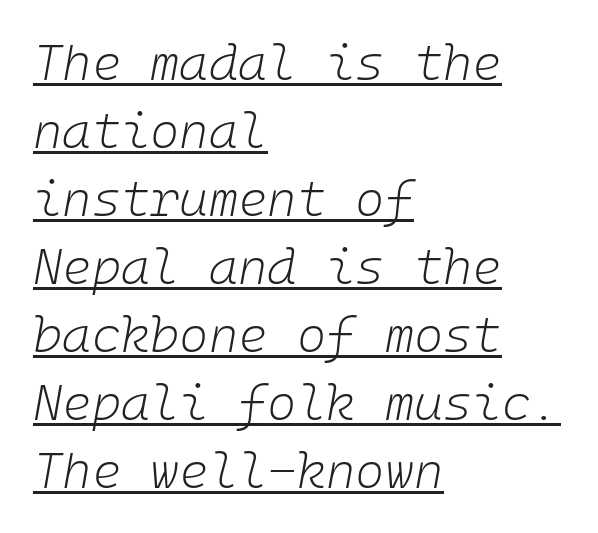
{"italic": "yes", "lean": "right", "slant_degrees": 10, "bold": "no", "weight": "light", "width": "normal", "stroke_contrast": "low", "x_height": "medium", "underline": "yes", "align": "left", "line_spacing": "normal", "line_spacing_ratio": 1.36, "letter_spacing": "normal", "letter_spacing_em": 0.0, "glyph_px": 50}
